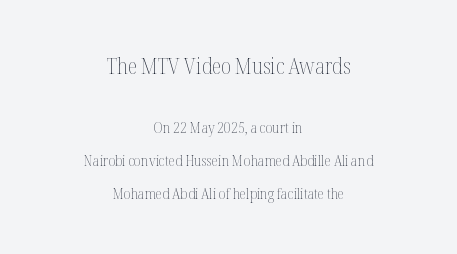
The image shows 22 px text type, upright; set centered, loose line spacing (2.2x), normal letter spacing, not underlined; the first (top) block is 1.47x larger.
